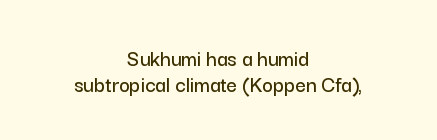
Q: Is the text italic (slanted)? A: No, it is upright.
Q: Is the text underlined? A: No.
Q: How is the paragraph aligned? A: Centered.
Q: Is the spacing between letters normal or unusually wide? A: Normal.
Q: Is the spacing between lines tight, normal or loose? A: Tight.
